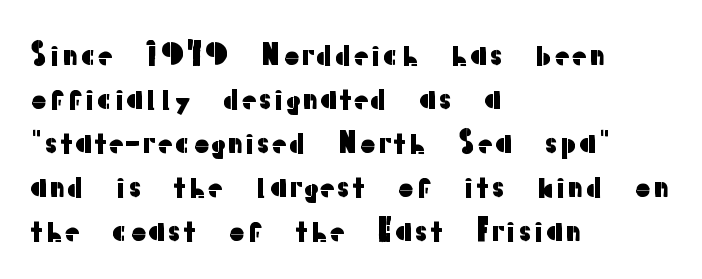
The zone under the glyphs is completely vacant. Nothing unusual about the tracking: characters are spaced as the font intends. Regular leading. Each letter keeps its own natural width here, so spacing adapts to shape.
